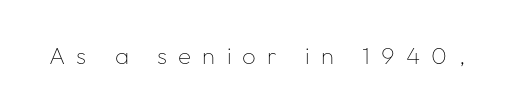
The passage shown has open, widely tracked lettering throughout. Stroke mass is kept to a normal reading level or below. The font's upright variant was chosen for this text. Bare-footed words on every line.
